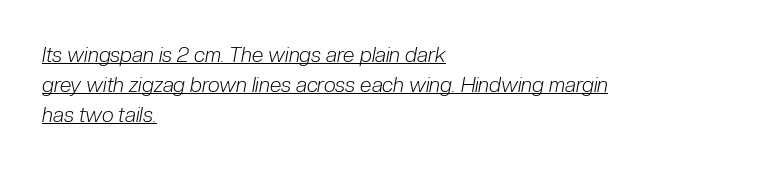
Q: Is the text bold? A: No.
Q: Is the text italic (slanted)? A: Yes, it leans right by about 10 degrees.
Q: Is the text underlined? A: Yes.
Q: How is the paragraph aligned? A: Left-aligned.
Q: Is the spacing between letters normal or unusually wide? A: Normal.
Q: Is the spacing between lines tight, normal or loose? A: Normal.
